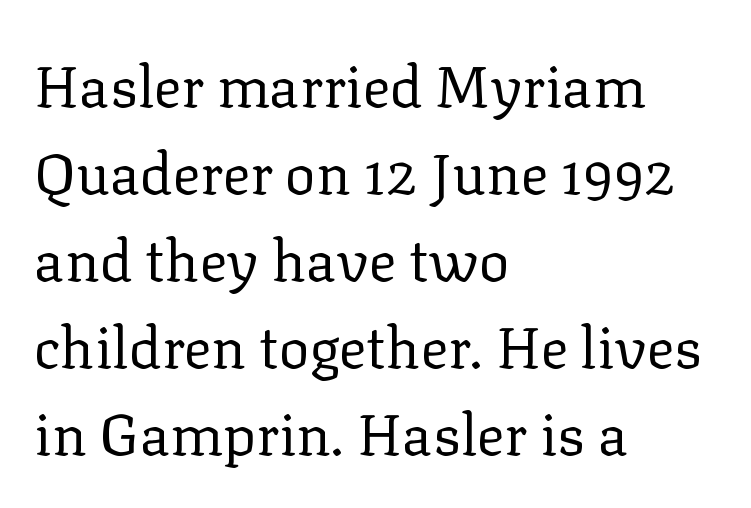
The image shows 58 px regular-weight serif type, upright; set left-aligned, normal line spacing (1.5x), normal letter spacing, not underlined; low stroke contrast and a medium x-height.
